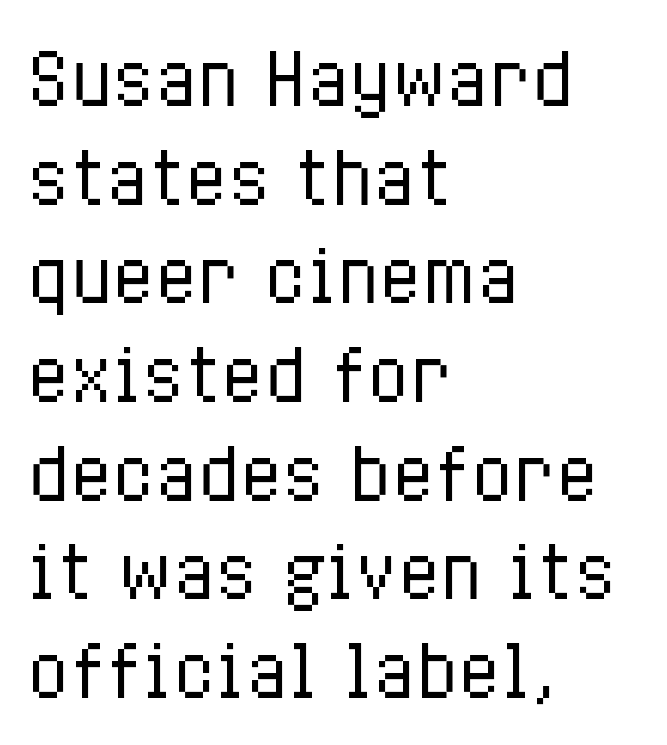
Spacing between characters is what you'd get straight out of the box. Each row of text sits above clean, open space. The letters look calm and open, with moderate or lighter stems. Each line starts at the same left margin while the right side varies.
